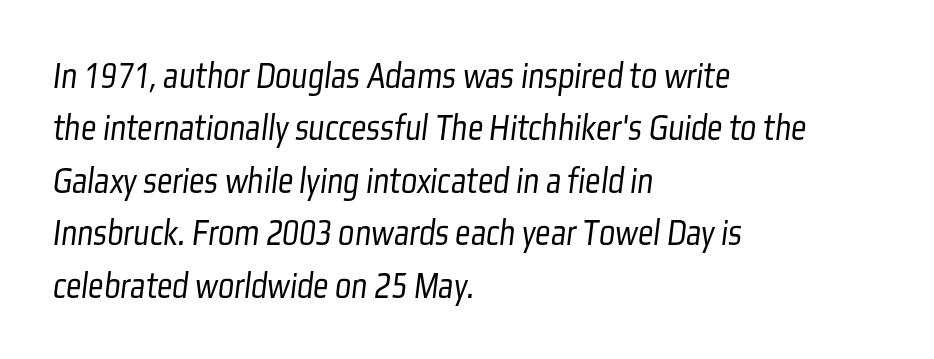
The image shows 38 px light, condensed sans-serif type; set left-aligned, normal line spacing (1.38x), normal letter spacing, not underlined; low stroke contrast and a medium x-height.
